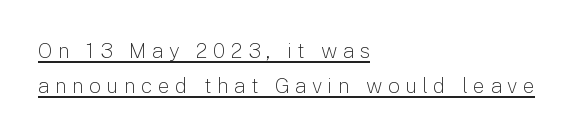
Q: Is the text bold? A: No.
Q: Is the text italic (slanted)? A: No, it is upright.
Q: Is the text underlined? A: Yes.
Q: How is the paragraph aligned? A: Left-aligned.
Q: Is the spacing between letters normal or unusually wide? A: Unusually wide.
Q: Is the spacing between lines tight, normal or loose? A: Normal.
